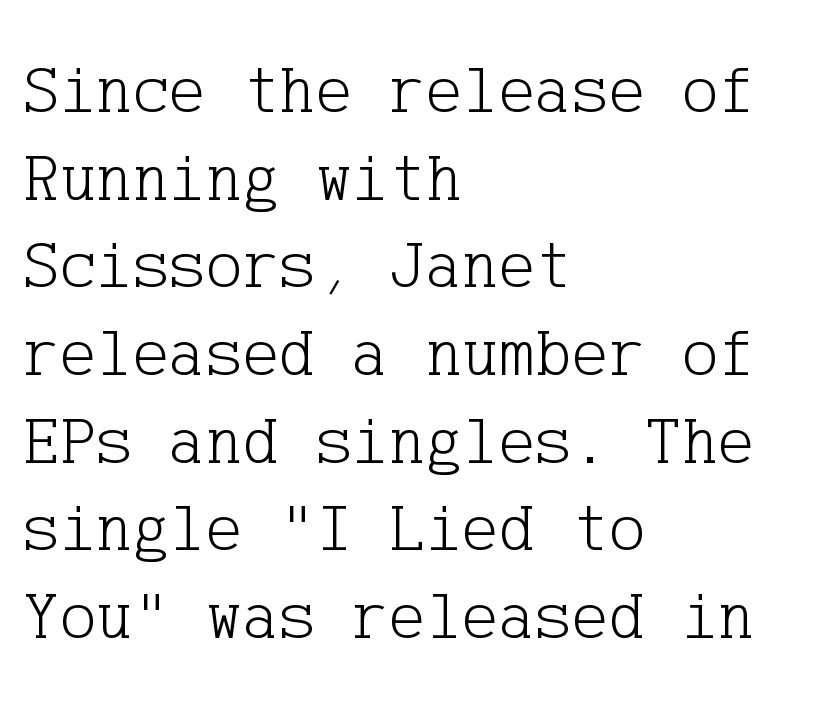
Q: Is the text bold? A: No.
Q: Is the text italic (slanted)? A: No, it is upright.
Q: Is the typeface a serif or a sans-serif typeface? A: Serif.
Q: Is the text underlined? A: No.
Q: How is the paragraph aligned? A: Left-aligned.
Q: Is the spacing between letters normal or unusually wide? A: Normal.
Q: Is the spacing between lines tight, normal or loose? A: Normal.
Q: Width (condensed, normal, or wide)? A: Normal.
Q: Stroke contrast? A: Low.
Q: x-height? A: Medium.
